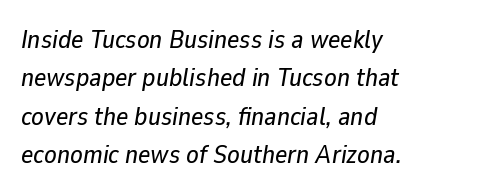
Q: Is the text italic (slanted)? A: Yes, it leans right by about 9 degrees.
Q: Is the text underlined? A: No.
Q: How is the paragraph aligned? A: Left-aligned.
Q: Is the spacing between letters normal or unusually wide? A: Normal.
Q: Is the spacing between lines tight, normal or loose? A: Normal.
